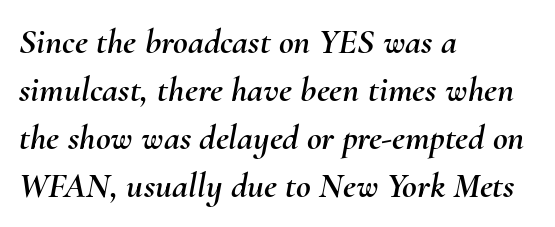
The rendering uses a moderate line-height, typical for paragraphs. The space directly below the letters is spotless. Teacher's note: observe the even left margin — that is flush-left alignment. The type is set solid horizontally, with unmodified tracking.
